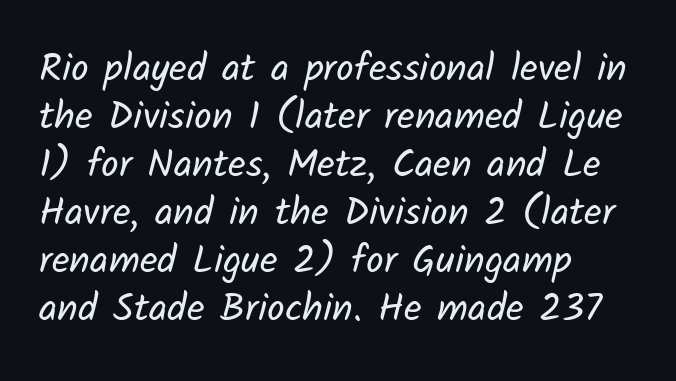
Q: Is the text bold? A: No.
Q: Is the typeface a serif or a sans-serif typeface? A: Sans-serif.
Q: Is the text underlined? A: No.
Q: How is the paragraph aligned? A: Left-aligned.
Q: Is the spacing between letters normal or unusually wide? A: Normal.
Q: Width (condensed, normal, or wide)? A: Normal.
Q: Stroke contrast? A: Low.
Q: x-height? A: Medium.
Q: Monospaced? A: No.
